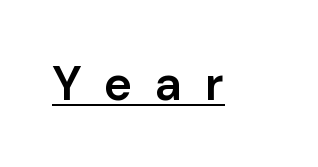
Q: Is the text bold? A: Semi-bold.
Q: Is the text italic (slanted)? A: No, it is upright.
Q: Is the typeface a serif or a sans-serif typeface? A: Sans-serif.
Q: Is the text underlined? A: Yes.
Q: Is the spacing between letters normal or unusually wide? A: Unusually wide.
Q: Width (condensed, normal, or wide)? A: Normal.
Q: Stroke contrast? A: Low.
Q: x-height? A: Medium.
Q: Monospaced? A: No.
